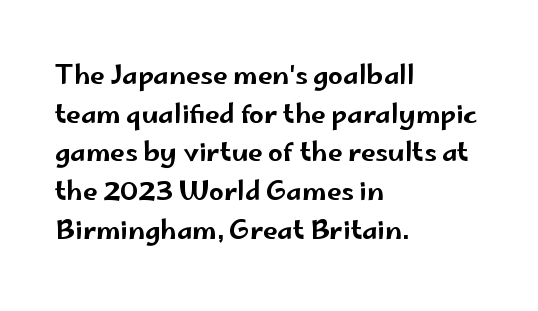
The image shows 26 px text type, upright; set left-aligned, normal line spacing (1.49x), normal letter spacing, not underlined.
